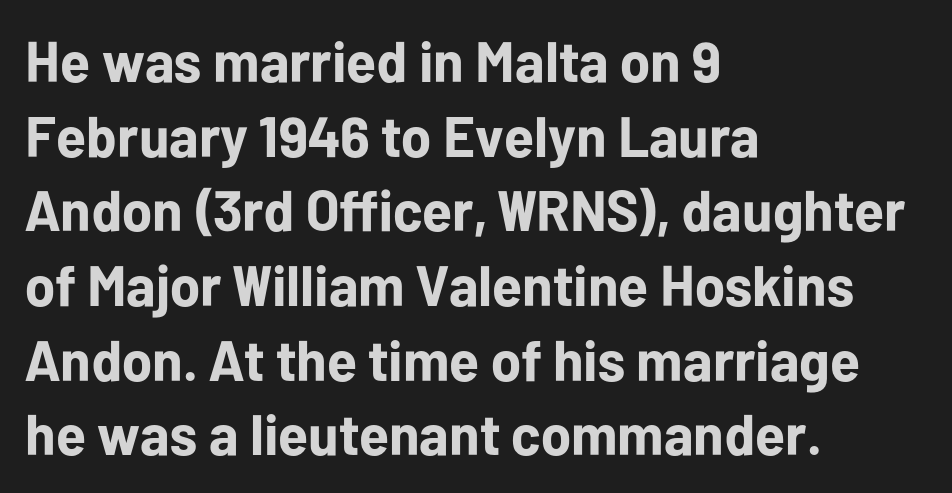
Stroke thickness is high; the sample reads as a true bold. The rendering shows plain stroke endings on the letterforms — a sans-serif design. Is the letter spacing exaggerated? No — it looks like the ordinary default. Left-aligned paragraph, ragged on the right. The letters advance in unequal steps, a hallmark of proportional type. The leading is moderate, giving the passage an even texture.
